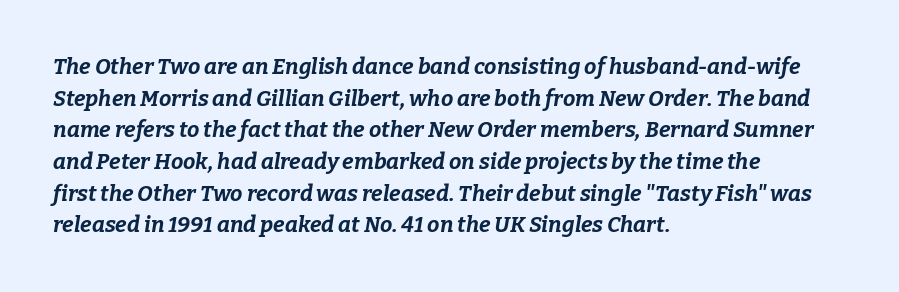
Q: Is the text bold? A: Yes.
Q: Is the text italic (slanted)? A: Yes, it leans right by about 9 degrees.
Q: Is the text underlined? A: No.
Q: How is the paragraph aligned? A: Left-aligned.
Q: Is the spacing between letters normal or unusually wide? A: Normal.
Q: Is the spacing between lines tight, normal or loose? A: Normal.
